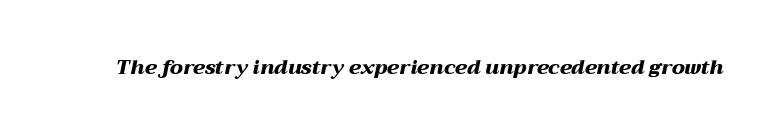
Underline: absent. Strokes here are thick enough to call this a true bold. The face used here is rendered with its standard letterfit. The axis of the letterforms is tilted away from vertical.
